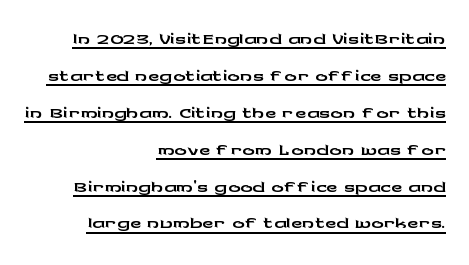
The image shows 31 px wide sans-serif type, upright; set right-aligned, line spacing 1.19x, normal letter spacing, underlined; low stroke contrast and a medium x-height.
